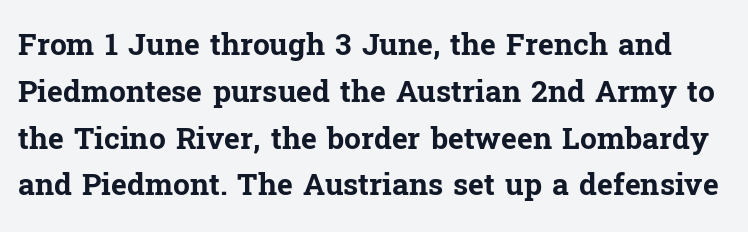
No word sits above an underline. Inter-character spacing is left at the font's built-in metrics. Heft: maximum for text — a bold. A typesetter would mark this as roman, not italic. Evenly set lines give the paragraph a standard silhouette.
